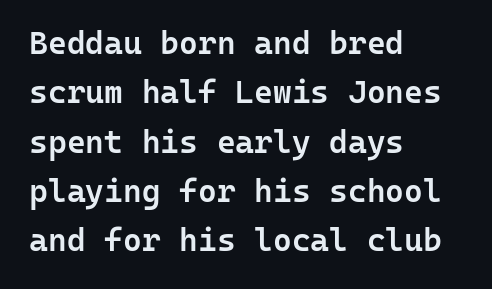
Q: Is the text bold? A: Semi-bold.
Q: Is the text italic (slanted)? A: No, it is upright.
Q: Is the typeface a serif or a sans-serif typeface? A: Sans-serif.
Q: Is the text underlined? A: No.
Q: How is the paragraph aligned? A: Left-aligned.
Q: Is the spacing between letters normal or unusually wide? A: Normal.
Q: Is the spacing between lines tight, normal or loose? A: Normal.
Q: Width (condensed, normal, or wide)? A: Normal.
Q: Stroke contrast? A: Low.
Q: x-height? A: Medium.
Q: Monospaced? A: Yes.
